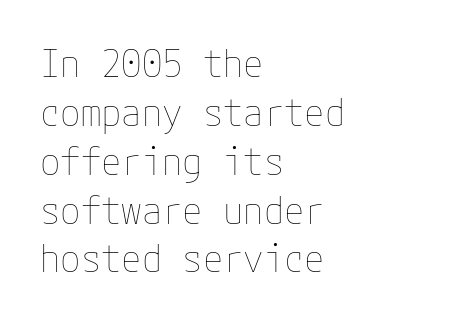
The image shows 37 px thin type, upright; set left-aligned, normal line spacing (1.32x), normal letter spacing, not underlined; low stroke contrast and a medium x-height.
